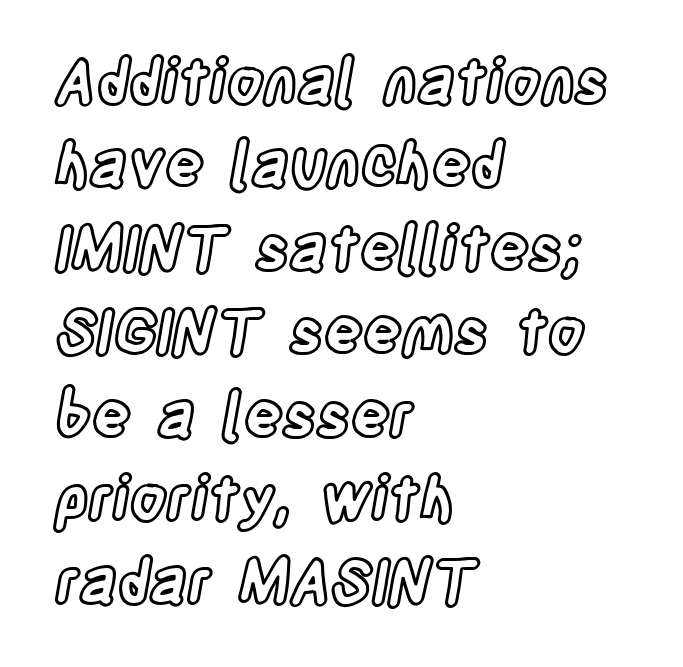
The image shows 60 px condensed type; set left-aligned, normal line spacing (1.39x), normal letter spacing, not underlined; a large x-height.
